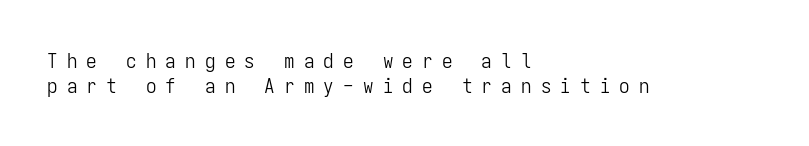
Q: Is the text bold? A: No.
Q: Is the text italic (slanted)? A: No, it is upright.
Q: Is the text underlined? A: No.
Q: How is the paragraph aligned? A: Left-aligned.
Q: Is the spacing between letters normal or unusually wide? A: Unusually wide.
